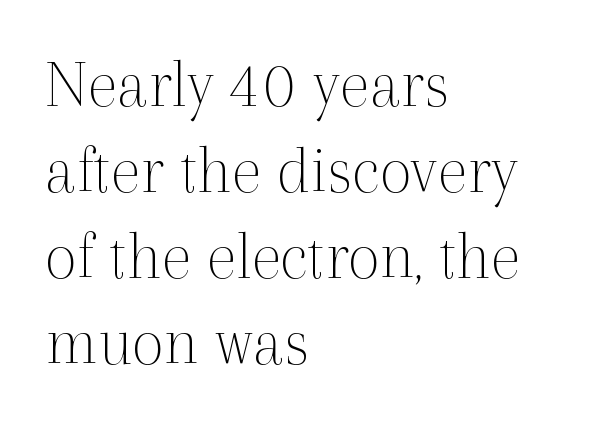
The image shows 70 px thin serif type, upright; set left-aligned, line spacing 1.23x, normal letter spacing, not underlined; a medium x-height.
